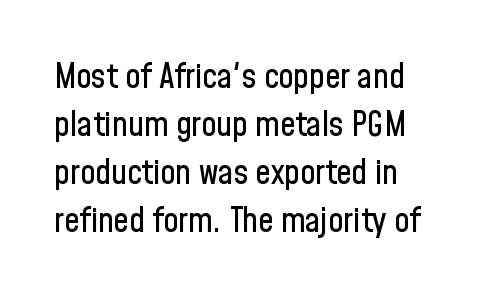
Q: Is the text italic (slanted)? A: No, it is upright.
Q: Is the typeface a serif or a sans-serif typeface? A: Sans-serif.
Q: Is the text underlined? A: No.
Q: Is the spacing between letters normal or unusually wide? A: Normal.
Q: Is the spacing between lines tight, normal or loose? A: Normal.
Q: Width (condensed, normal, or wide)? A: Condensed.
Q: Stroke contrast? A: Low.
Q: x-height? A: Medium.
Q: Monospaced? A: No.
